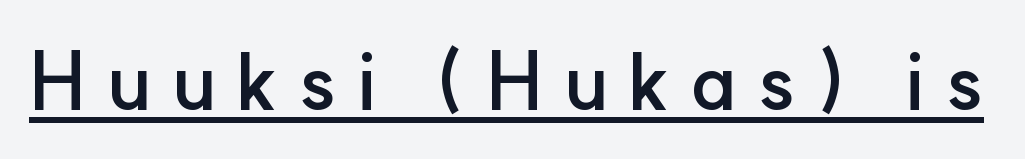
The image shows 80 px semibold sans-serif type, upright; set unusually wide letter spacing (+0.24 em), underlined; low stroke contrast and a small x-height.
